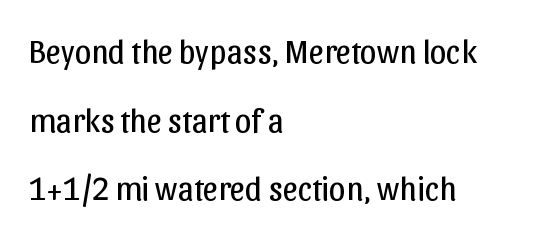
Each new line begins a long way beneath the previous one. A roman cut, with each character standing at attention. Short note: letters normally spaced. Weight class: somewhere from thin through regular. Notice how the passage keeps a crisp vertical edge on the left only.
